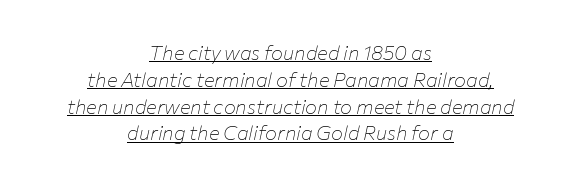
The image shows 20 px text type, italic (leaning right); set centered, normal line spacing (1.34x), normal letter spacing, underlined.
